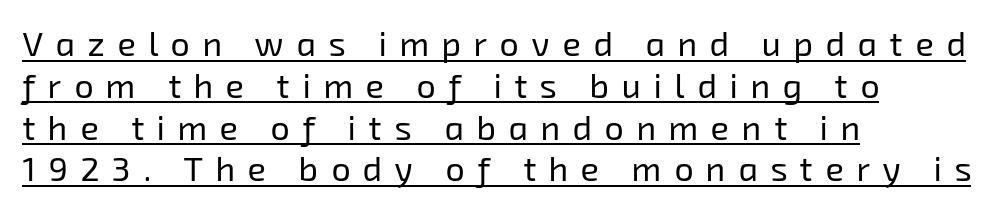
Q: Is the text bold? A: No.
Q: Is the typeface a serif or a sans-serif typeface? A: Sans-serif.
Q: Is the text underlined? A: Yes.
Q: How is the paragraph aligned? A: Left-aligned.
Q: Is the spacing between letters normal or unusually wide? A: Unusually wide.
Q: Width (condensed, normal, or wide)? A: Normal.
Q: Stroke contrast? A: Low.
Q: x-height? A: Medium.
Q: Monospaced? A: No.
